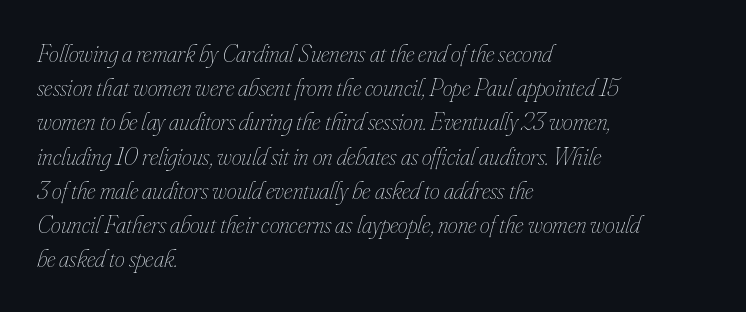
{"italic": "yes", "lean": "right", "slant_degrees": 16, "bold": "no", "underline": "no", "align": "left", "line_spacing": "normal", "line_spacing_ratio": 1.37, "letter_spacing": "normal", "letter_spacing_em": 0.0, "glyph_px": 25}
